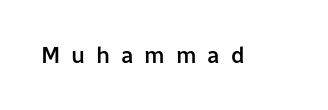
Spacing between characters has been opened up far beyond the box default. A semibold gives these letters moderate extra thickness, short of bold. Italic: no, the glyphs are upright roman. The area under the type is left untouched.
